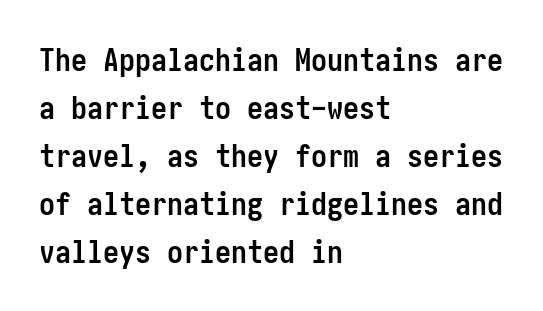
{"serif": "no", "italic": "no", "bold": "yes", "weight": "semibold", "width": "condensed", "stroke_contrast": "low", "x_height": "medium", "underline": "no", "align": "left", "line_spacing": "normal", "line_spacing_ratio": 1.5, "letter_spacing": "normal", "letter_spacing_em": 0.0, "glyph_px": 32}
